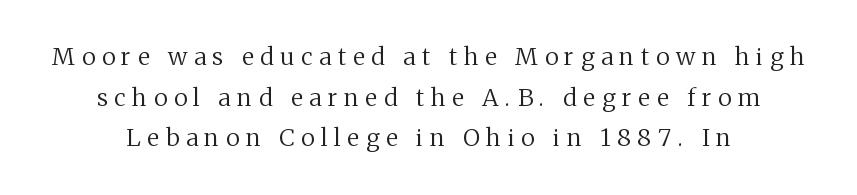
Q: Is the text bold? A: No.
Q: Is the text italic (slanted)? A: No, it is upright.
Q: Is the text underlined? A: No.
Q: Is the spacing between letters normal or unusually wide? A: Unusually wide.
Q: Is the spacing between lines tight, normal or loose? A: Normal.
